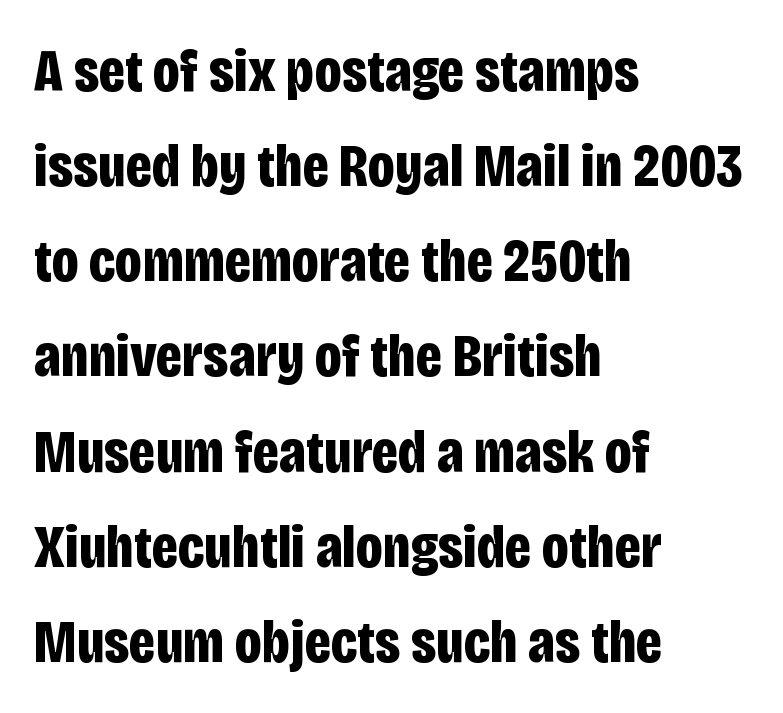
On the weight axis this lands at bold, roughly 700. In terms of letterspacing, this is plain default setting. Short and long lines alike share a common starting point at left. Descenders hang freely into open space. These lines were composed using upright roman letters.
